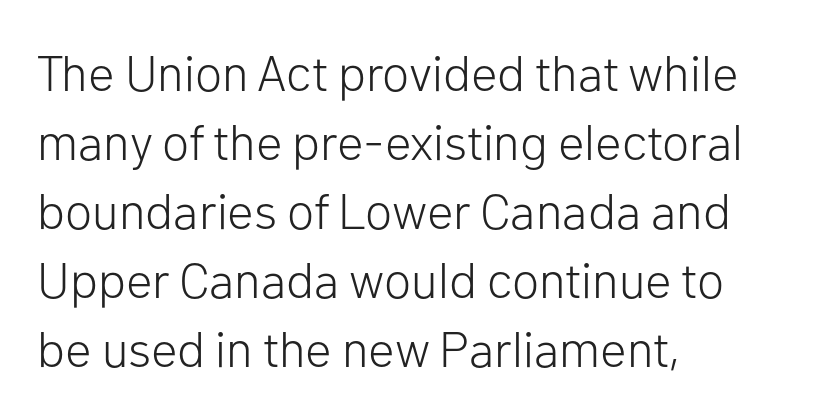
The image shows 50 px light sans-serif type, upright; set left-aligned, normal line spacing (1.38x), normal letter spacing, not underlined; low stroke contrast and a medium x-height.
